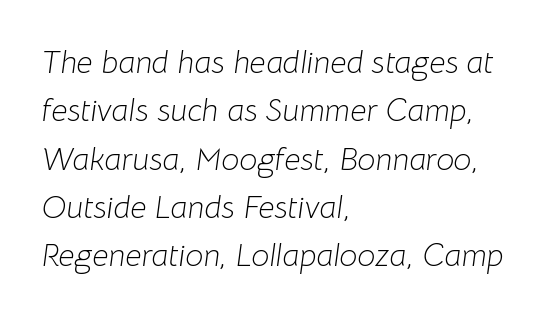
You can tell it's italic because the verticals aren't actually vertical. No letter is thick-stroked: the sample isn't bold. Bare-footed words on every line. This sample has the flowing, uneven cadence of proportional lettering. You could call the tracking neutral — neither tight nor loose. Leading matches the norm, producing a regular column.
